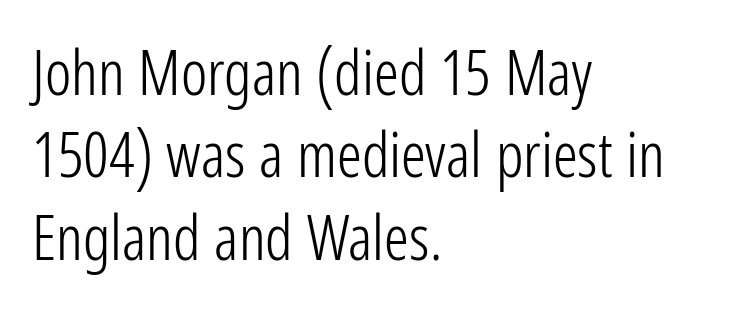
{"serif": "no", "italic": "no", "bold": "no", "weight": "light", "width": "condensed", "stroke_contrast": "low", "x_height": "medium", "monospaced": "no", "underline": "no", "align": "left", "line_spacing": "normal", "line_spacing_ratio": 1.33, "letter_spacing": "normal", "letter_spacing_em": 0.0, "glyph_px": 62}
